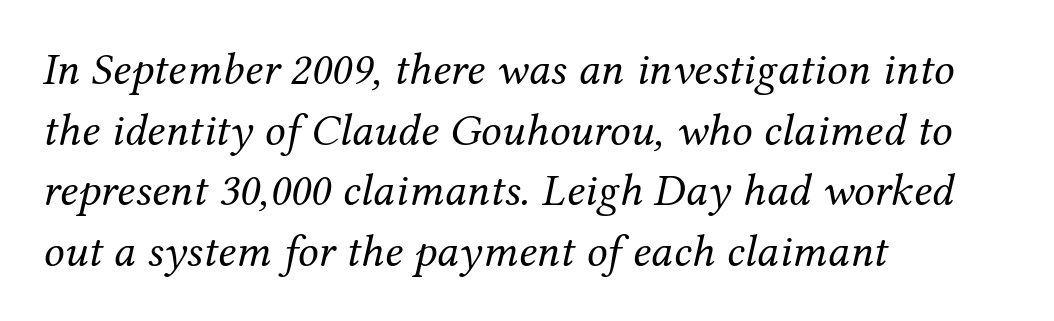
The image shows 46 px regular-weight serif type, italic (leaning right); set left-aligned, normal line spacing (1.32x), normal letter spacing, not underlined; medium stroke contrast and a medium x-height.
